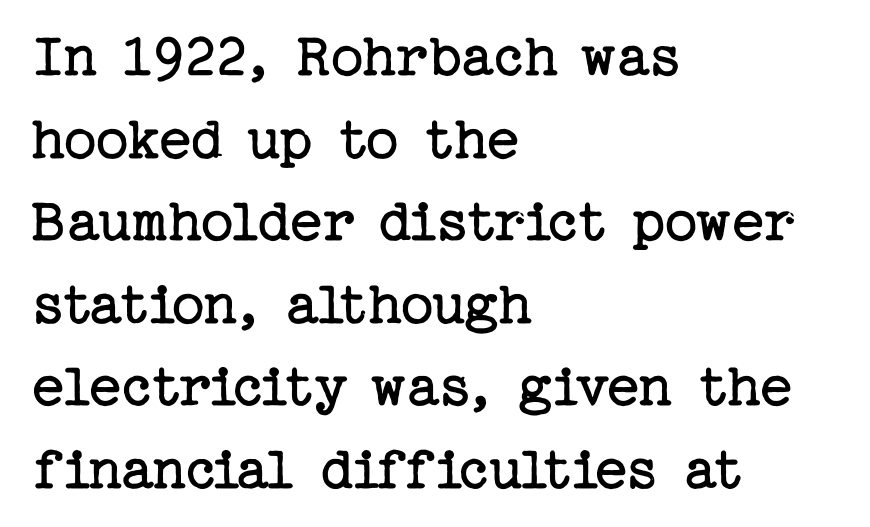
Horizontally, the lines are justified to the leading edge only. If you drew a line through each stem, it would be perfectly vertical. Weight: not bold — regular or lighter. Evenly set lines give the paragraph a standard silhouette. The passage shown is not underscored anywhere. Stroke terminals: seriffed.
